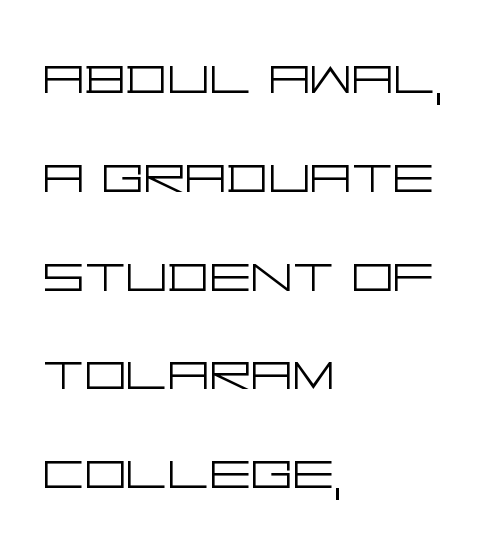
Q: Is the text bold? A: No.
Q: Is the text italic (slanted)? A: No, it is upright.
Q: Is the typeface a serif or a sans-serif typeface? A: Sans-serif.
Q: Is the text underlined? A: No.
Q: How is the paragraph aligned? A: Left-aligned.
Q: Is the spacing between letters normal or unusually wide? A: Normal.
Q: Is the spacing between lines tight, normal or loose? A: Normal.
Q: Width (condensed, normal, or wide)? A: Wide.
Q: Stroke contrast? A: Low.
Q: x-height? A: Large.
